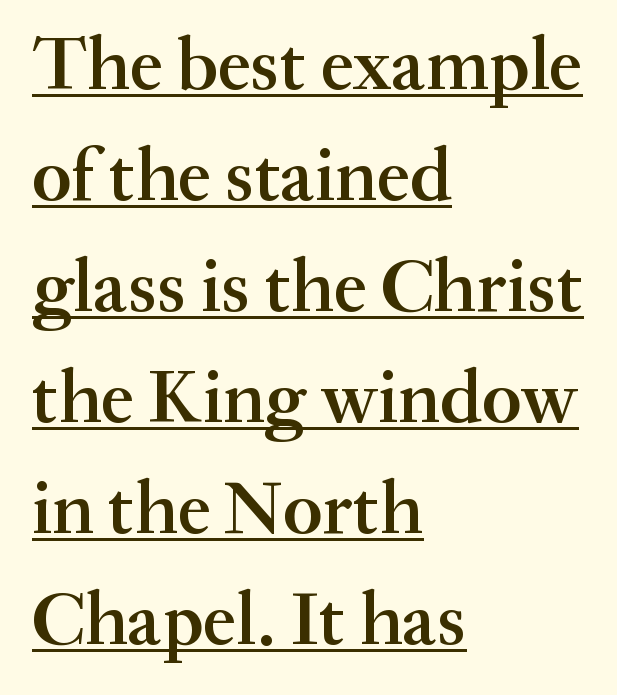
Q: Is the text bold? A: Semi-bold.
Q: Is the text italic (slanted)? A: No, it is upright.
Q: Is the typeface a serif or a sans-serif typeface? A: Serif.
Q: Is the text underlined? A: Yes.
Q: How is the paragraph aligned? A: Left-aligned.
Q: Is the spacing between letters normal or unusually wide? A: Normal.
Q: Is the spacing between lines tight, normal or loose? A: Normal.
Q: Width (condensed, normal, or wide)? A: Normal.
Q: Stroke contrast? A: Medium.
Q: x-height? A: Small.
Q: Monospaced? A: No.
